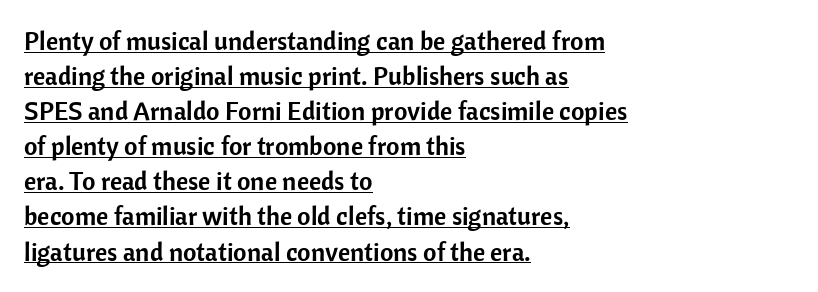
The image shows 26 px text type, upright; set left-aligned, normal line spacing (1.35x), normal letter spacing, underlined.
